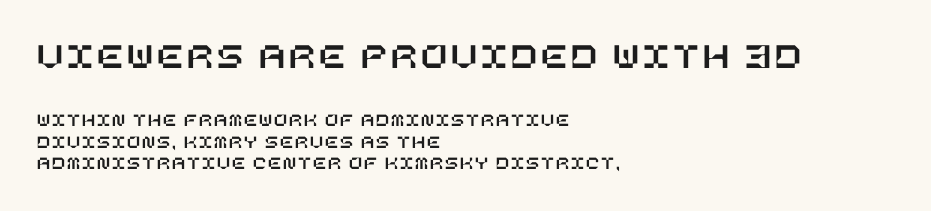
Q: Is the text italic (slanted)? A: No, it is upright.
Q: Is the text underlined? A: No.
Q: How is the paragraph aligned? A: Left-aligned.
Q: Is the spacing between lines tight, normal or loose? A: Tight.
Q: Which block of text is set in a larger size, the first (top) or the second (bottom)? A: The first (top) one.
Q: Width (condensed, normal, or wide)? A: Normal.
Q: Stroke contrast? A: Low.
Q: x-height? A: Large.
